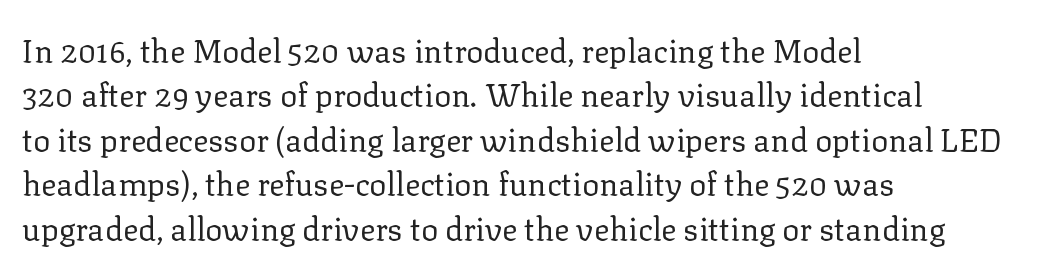
{"serif": "yes", "italic": "no", "bold": "no", "weight": "regular", "width": "normal", "stroke_contrast": "low", "x_height": "medium", "monospaced": "no", "underline": "no", "align": "left", "line_spacing": "normal", "line_spacing_ratio": 1.39, "letter_spacing": "normal", "letter_spacing_em": 0.0, "glyph_px": 32}
